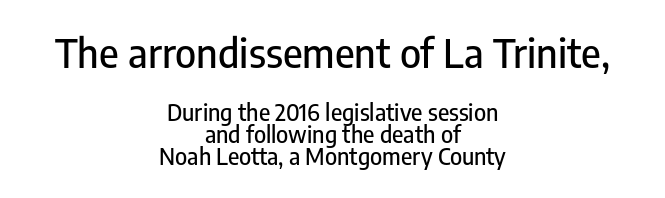
Q: Is the text italic (slanted)? A: No, it is upright.
Q: Is the typeface a serif or a sans-serif typeface? A: Sans-serif.
Q: Is the text underlined? A: No.
Q: How is the paragraph aligned? A: Centered.
Q: Is the spacing between letters normal or unusually wide? A: Normal.
Q: Is the spacing between lines tight, normal or loose? A: Tight.
Q: Which block of text is set in a larger size, the first (top) or the second (bottom)? A: The first (top) one.
Q: Width (condensed, normal, or wide)? A: Condensed.
Q: Stroke contrast? A: Low.
Q: x-height? A: Medium.
Q: Monospaced? A: No.
